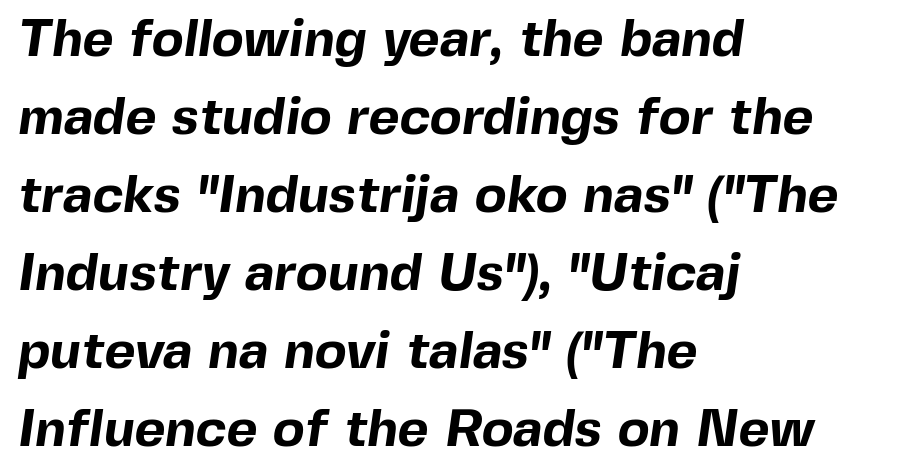
{"serif": "no", "bold": "yes", "weight": "bold", "width": "normal", "x_height": "medium", "monospaced": "no", "underline": "no", "align": "left", "line_spacing": "normal", "line_spacing_ratio": 1.47, "letter_spacing": "normal", "letter_spacing_em": 0.0, "glyph_px": 53}
